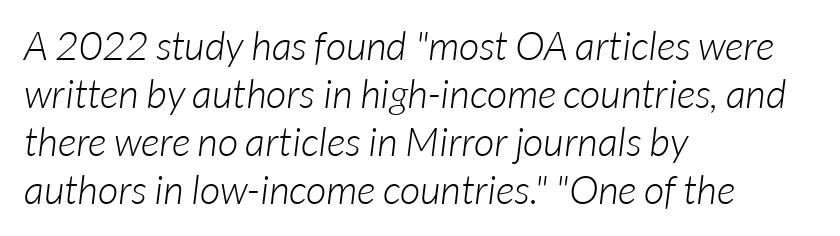
Q: Is the text bold? A: No.
Q: Is the typeface a serif or a sans-serif typeface? A: Sans-serif.
Q: Is the text underlined? A: No.
Q: How is the paragraph aligned? A: Left-aligned.
Q: Is the spacing between letters normal or unusually wide? A: Normal.
Q: Width (condensed, normal, or wide)? A: Normal.
Q: Stroke contrast? A: Low.
Q: x-height? A: Medium.
Q: Monospaced? A: No.
